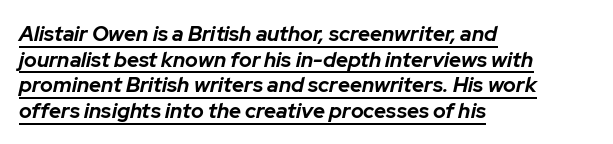
The image shows 21 px bold type, italic (leaning right); set left-aligned, line spacing 1.22x, normal letter spacing, underlined.
